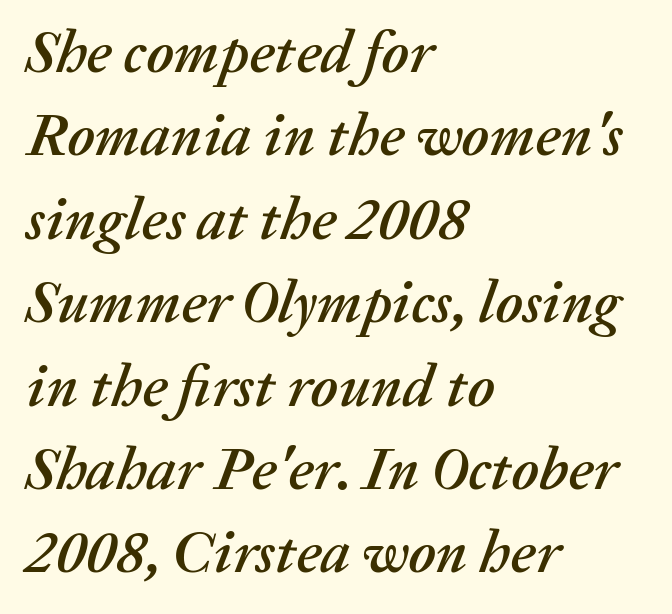
Q: Is the text italic (slanted)? A: Yes, it leans right by about 20 degrees.
Q: Is the text underlined? A: No.
Q: How is the paragraph aligned? A: Left-aligned.
Q: Is the spacing between letters normal or unusually wide? A: Normal.
Q: Is the spacing between lines tight, normal or loose? A: Normal.
Q: Width (condensed, normal, or wide)? A: Normal.
Q: Stroke contrast? A: Medium.
Q: x-height? A: Medium.
Q: Monospaced? A: No.
